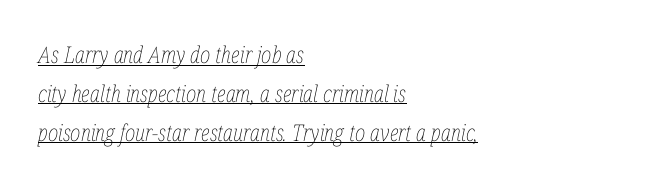
{"italic": "yes", "lean": "right", "slant_degrees": 12, "bold": "no", "underline": "yes", "align": "left", "line_spacing": "normal", "line_spacing_ratio": 1.69, "letter_spacing": "normal", "letter_spacing_em": 0.0, "glyph_px": 23}
